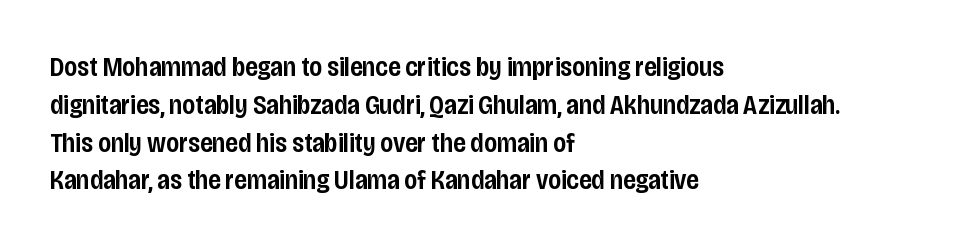
Short note: letters normally spaced. In terms of weight, the rendering is demibold, just under bold. Students, observe: this is what conventionally led text looks like. The typography opts for an upright posture over an oblique one. Each line starts at the same left margin while the right side varies. Check the space under the baseline: it is left empty.
